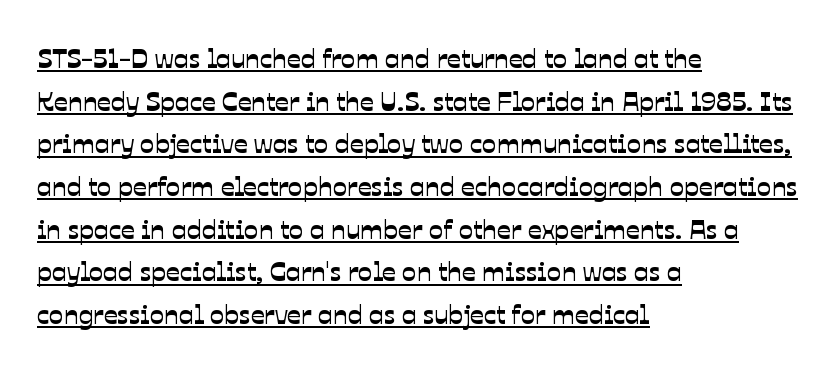
The image shows 27 px text type; set left-aligned, normal line spacing (1.58x), normal letter spacing, underlined.
